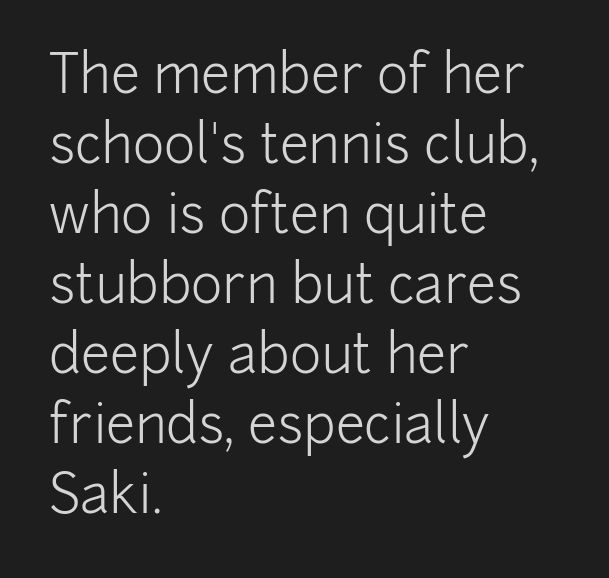
Does the copy run flush right? No — it runs flush left. Classification — sans serif. The typeface has the unassuming heft of standard copy or less. Plain, unruled lines of type.
